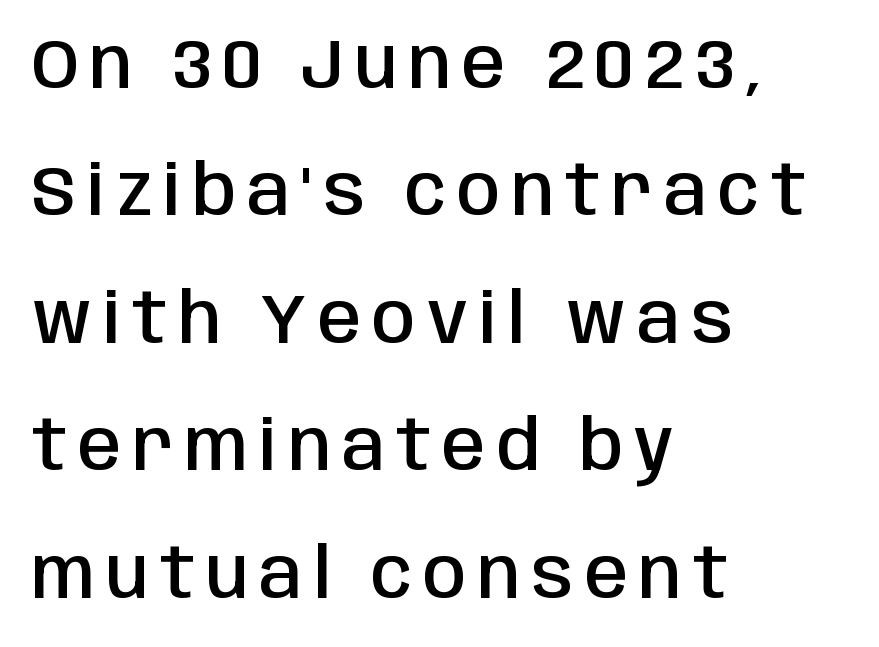
Q: Is the text bold? A: Semi-bold.
Q: Is the text italic (slanted)? A: No, it is upright.
Q: Is the typeface a serif or a sans-serif typeface? A: Sans-serif.
Q: Is the text underlined? A: No.
Q: How is the paragraph aligned? A: Left-aligned.
Q: Width (condensed, normal, or wide)? A: Condensed.
Q: Stroke contrast? A: Low.
Q: x-height? A: Large.
Q: Monospaced? A: No.
